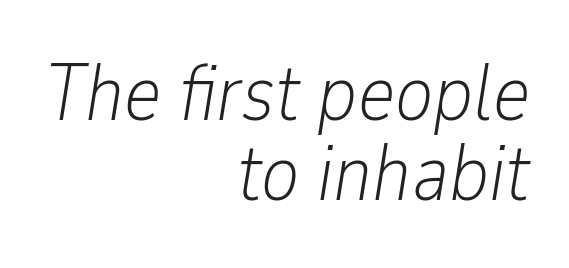
Q: Is the text bold? A: No.
Q: Is the text italic (slanted)? A: Yes, it leans right by about 9 degrees.
Q: Is the text underlined? A: No.
Q: How is the paragraph aligned? A: Right-aligned.
Q: Is the spacing between letters normal or unusually wide? A: Normal.
Q: Is the spacing between lines tight, normal or loose? A: Tight.
Q: Width (condensed, normal, or wide)? A: Condensed.
Q: Stroke contrast? A: Low.
Q: x-height? A: Medium.
Q: Monospaced? A: No.
